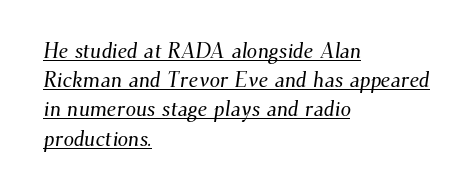
Check the space under the baseline: a stroke is drawn there. A typesetter would call this zero additional tracking. This sample keeps an unexceptional amount of space between lines. The ragged edge is on the right, which tells us the setting is flush left.
